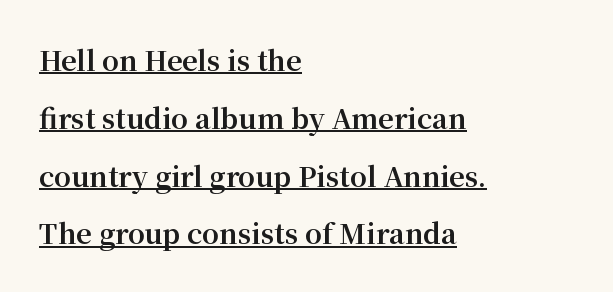
{"italic": "no", "bold": "yes", "underline": "yes", "align": "left", "line_spacing": "loose", "line_spacing_ratio": 2.14, "letter_spacing": "normal", "letter_spacing_em": 0.0, "glyph_px": 27}
